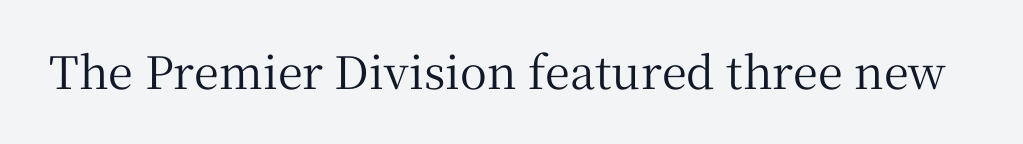
The image shows 45 px serif type, upright; set normal letter spacing, not underlined; medium stroke contrast and a medium x-height.
